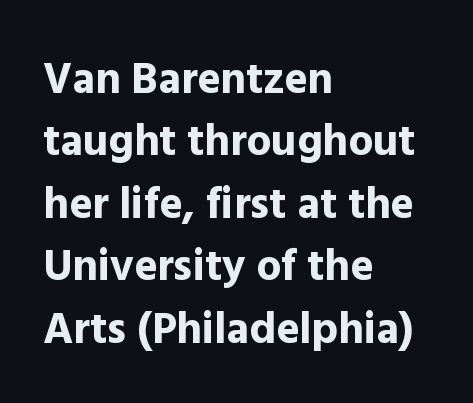
{"serif": "no", "italic": "no", "bold": "yes", "weight": "bold", "width": "normal", "x_height": "medium", "monospaced": "no", "underline": "no", "align": "left", "line_spacing": "normal", "line_spacing_ratio": 1.42, "letter_spacing": "normal", "letter_spacing_em": 0.0, "glyph_px": 44}
